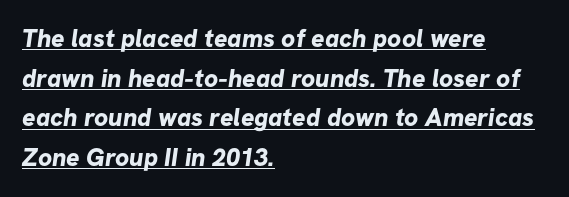
{"bold": "yes", "underline": "yes", "align": "left", "line_spacing": "normal", "line_spacing_ratio": 1.59, "letter_spacing": "normal", "letter_spacing_em": 0.0, "glyph_px": 25}
